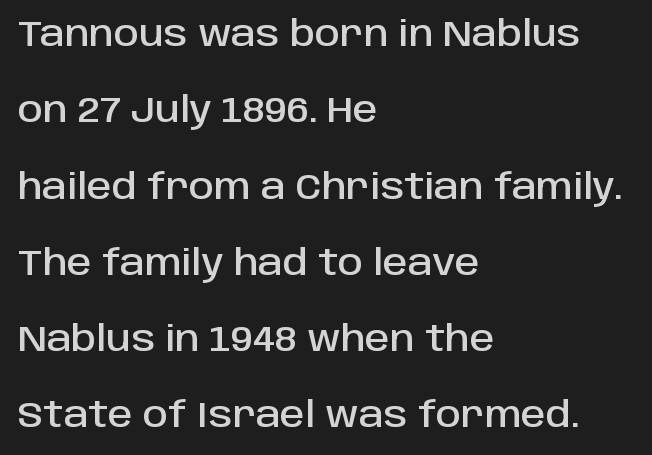
The setting favours the left margin, as ordinary paragraphs usually do. Each row of text sits above clean, open space. In terms of letterform style, serifs are entirely absent. Is there any slant? The stems are plumb. This rendering leaves character spacing at its baseline value. Note the varied advance widths — an 'i' is clearly narrower than an 'm'.
